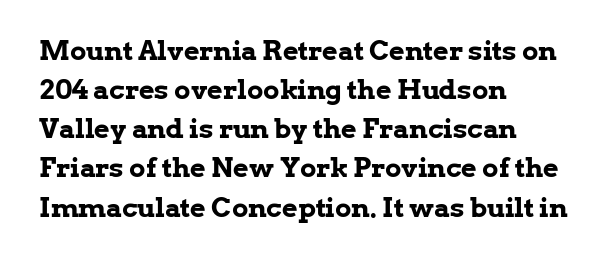
{"italic": "no", "bold": "yes", "underline": "no", "align": "left", "line_spacing": "normal", "line_spacing_ratio": 1.45, "letter_spacing": "normal", "letter_spacing_em": 0.0, "glyph_px": 27}
